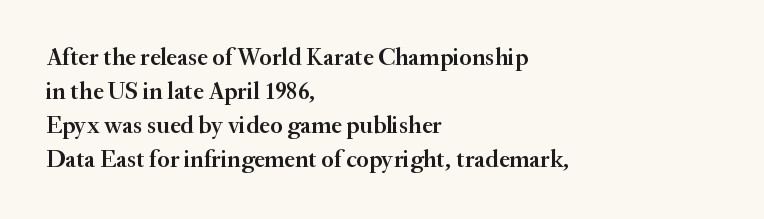
{"italic": "no", "bold": "semi", "underline": "no", "align": "left", "line_spacing": "normal", "line_spacing_ratio": 1.41, "letter_spacing": "normal", "letter_spacing_em": 0.0, "glyph_px": 24}
